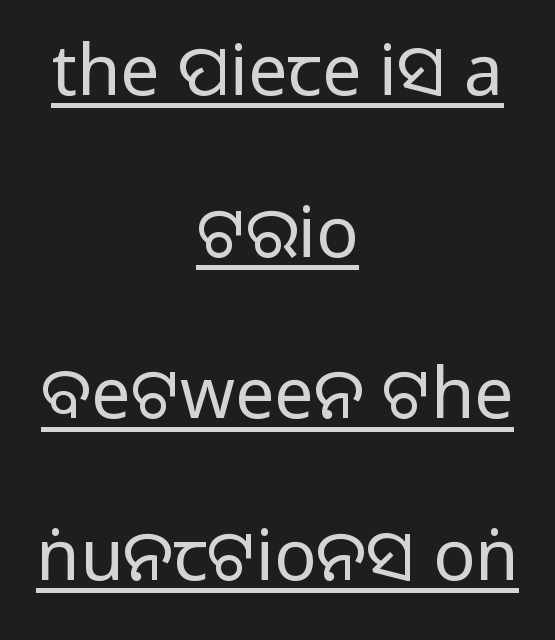
The rendering uses the underline text-decoration. A typesetter would call this proportional, since set widths differ per character. Teacher's note: observe the equal gaps on both sides — that is centered alignment. Note: no serifs on the glyphs. Posture: straight, roman, zero tilt.
